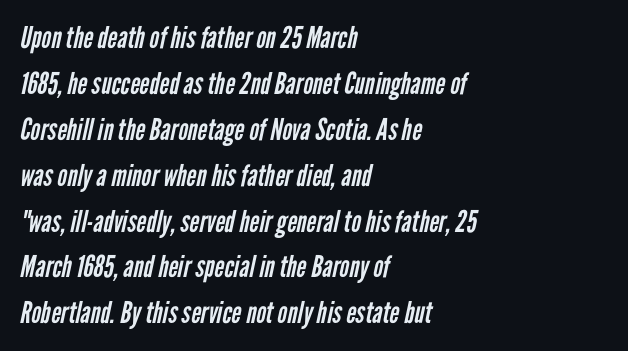
The image shows 30 px regular-weight, condensed sans-serif type; set left-aligned, normal line spacing (1.53x), normal letter spacing, not underlined; low stroke contrast and a medium x-height.
